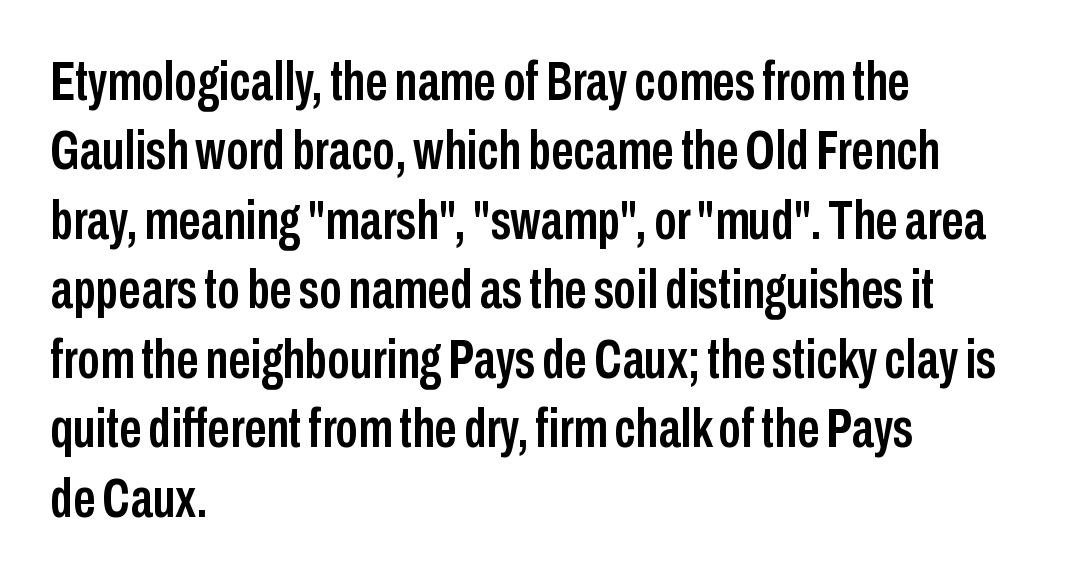
Q: Is the text italic (slanted)? A: No, it is upright.
Q: Is the typeface a serif or a sans-serif typeface? A: Sans-serif.
Q: Is the text underlined? A: No.
Q: How is the paragraph aligned? A: Left-aligned.
Q: Is the spacing between letters normal or unusually wide? A: Normal.
Q: Width (condensed, normal, or wide)? A: Condensed.
Q: Stroke contrast? A: Low.
Q: x-height? A: Medium.
Q: Monospaced? A: No.
